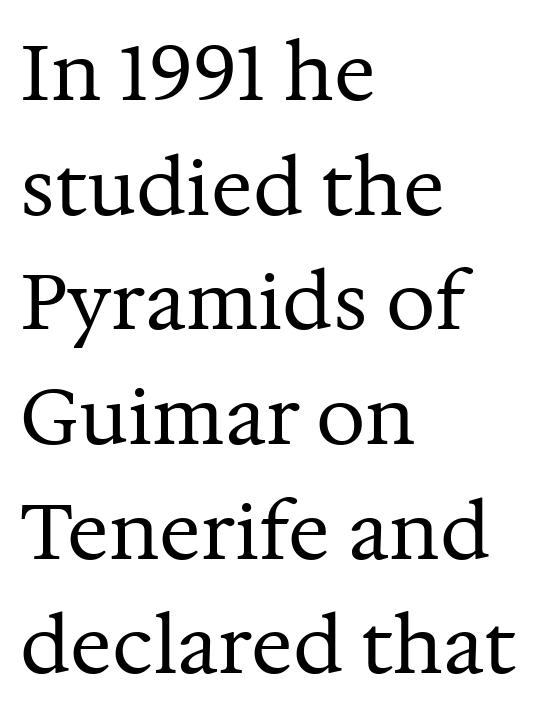
Q: Is the text bold? A: No.
Q: Is the text italic (slanted)? A: No, it is upright.
Q: Is the typeface a serif or a sans-serif typeface? A: Serif.
Q: Is the text underlined? A: No.
Q: How is the paragraph aligned? A: Left-aligned.
Q: Is the spacing between letters normal or unusually wide? A: Normal.
Q: Is the spacing between lines tight, normal or loose? A: Normal.
Q: Width (condensed, normal, or wide)? A: Normal.
Q: Stroke contrast? A: Medium.
Q: x-height? A: Medium.
Q: Monospaced? A: No.
